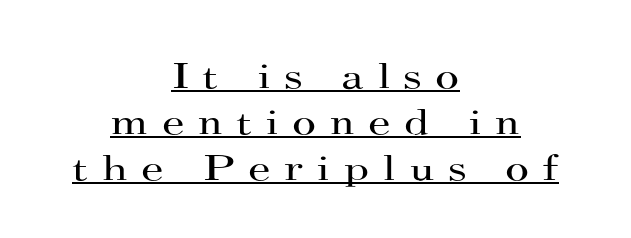
The image shows 37 px regular-weight, wide serif type, upright; set centered, line spacing 1.24x, unusually wide letter spacing (+0.35 em), underlined; high stroke contrast and a small x-height.
